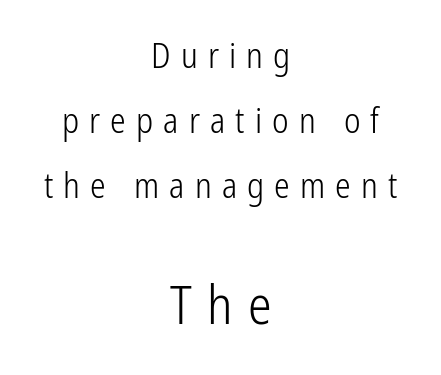
How are the letters spaced? Widely, with obvious added tracking. The designer went with a sans here, leaving each stem footless. Is there any slant? The stems are plumb. The face used here is proportionally spaced, like ordinary book or web type. The following chunk of copy outweighs the initial chunk in type size.
